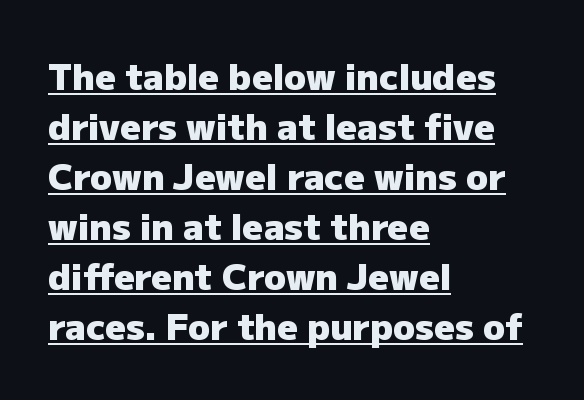
{"serif": "no", "italic": "no", "bold": "yes", "weight": "heavy", "width": "normal", "stroke_contrast": "low", "x_height": "medium", "monospaced": "no", "underline": "yes", "align": "left", "line_spacing": "normal", "line_spacing_ratio": 1.39, "letter_spacing": "normal", "letter_spacing_em": 0.0, "glyph_px": 36}
